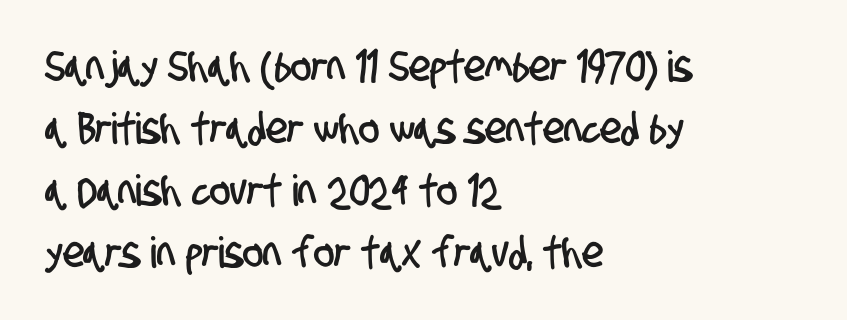
The image shows 43 px condensed sans-serif type; set left-aligned, normal line spacing (1.44x), normal letter spacing, not underlined; low stroke contrast and a large x-height.
